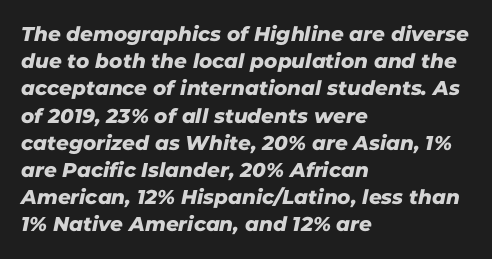
Regular leading. In terms of letterspacing, this is plain default setting. Line starts are locked; line ends wander. Rule under the text: the space is simply empty.
